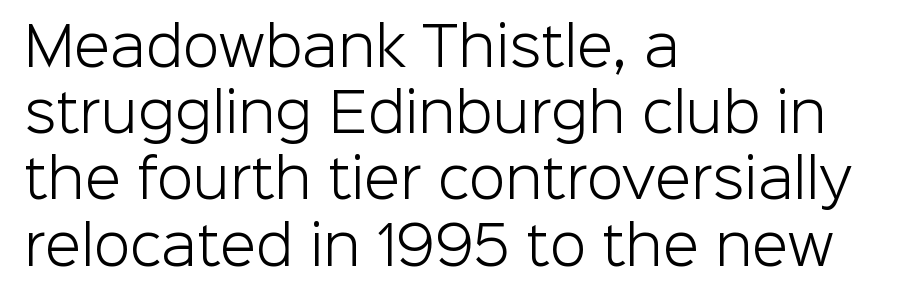
Q: Is the text bold? A: No.
Q: Is the text italic (slanted)? A: No, it is upright.
Q: Is the typeface a serif or a sans-serif typeface? A: Sans-serif.
Q: Is the text underlined? A: No.
Q: How is the paragraph aligned? A: Left-aligned.
Q: Is the spacing between letters normal or unusually wide? A: Normal.
Q: Is the spacing between lines tight, normal or loose? A: Normal.
Q: Width (condensed, normal, or wide)? A: Normal.
Q: Stroke contrast? A: Low.
Q: x-height? A: Medium.
Q: Monospaced? A: No.
